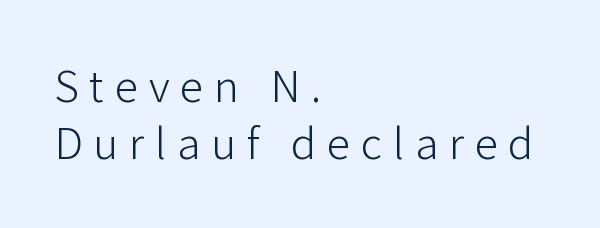
{"serif": "no", "italic": "no", "bold": "no", "weight": "light", "width": "normal", "stroke_contrast": "low", "x_height": "medium", "monospaced": "no", "underline": "no", "align": "left", "line_spacing_ratio": 1.22, "letter_spacing": "wide", "letter_spacing_em": 0.23, "glyph_px": 47}
